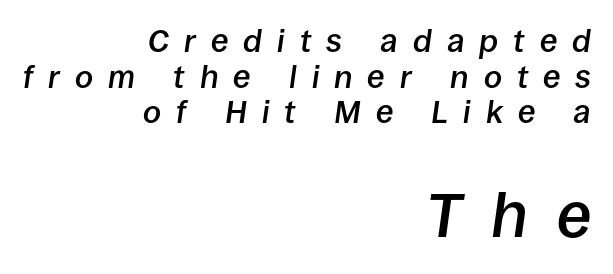
Q: Is the text bold? A: Semi-bold.
Q: Is the text italic (slanted)? A: Yes, it leans right by about 8 degrees.
Q: Is the text underlined? A: No.
Q: How is the paragraph aligned? A: Right-aligned.
Q: Is the spacing between letters normal or unusually wide? A: Unusually wide.
Q: Is the spacing between lines tight, normal or loose? A: Tight.
Q: Which block of text is set in a larger size, the first (top) or the second (bottom)? A: The second (bottom) one.
Q: Width (condensed, normal, or wide)? A: Normal.
Q: Stroke contrast? A: Low.
Q: x-height? A: Large.
Q: Monospaced? A: No.
